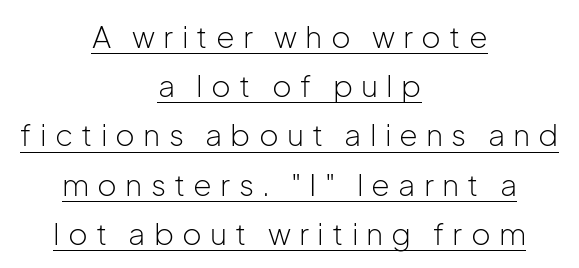
The letters advance in unequal steps, a hallmark of proportional type. Students, observe: this is what conventionally led text looks like. Someone cranked the tracking dial way up on this one. Emphasis is given by a line drawn under the lettering. Nothing heavy about these letters — not bold at all. The typesetter chose a symmetrical, centered arrangement here.
